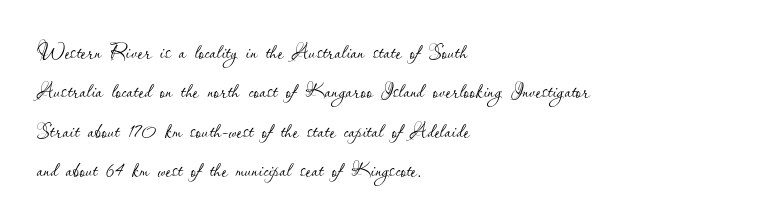
Q: Is the text bold? A: No.
Q: Is the text italic (slanted)? A: Yes.
Q: Is the text underlined? A: No.
Q: How is the paragraph aligned? A: Left-aligned.
Q: Is the spacing between letters normal or unusually wide? A: Normal.
Q: Is the spacing between lines tight, normal or loose? A: Normal.
